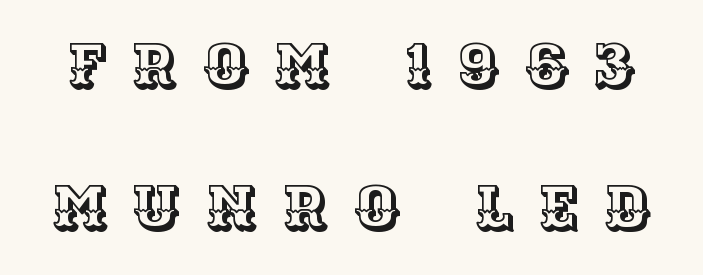
Q: Is the text italic (slanted)? A: No, it is upright.
Q: Is the text underlined? A: No.
Q: Is the spacing between letters normal or unusually wide? A: Unusually wide.
Q: Is the spacing between lines tight, normal or loose? A: Loose.
Q: Width (condensed, normal, or wide)? A: Normal.
Q: x-height? A: Large.
Q: Monospaced? A: No.
